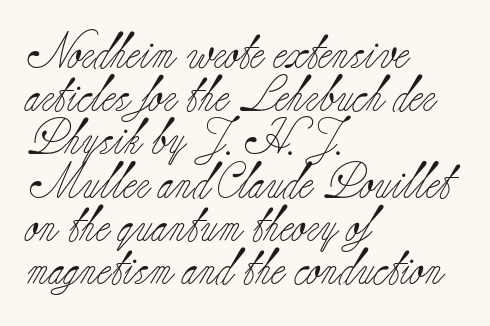
The ragged edge is on the right, which tells us the setting is flush left. Standard letterfit; no display-style spreading of the glyphs. Are there feet on the stems? There are — it's a serif. Think of a printed novel: that variable character pitch is what you see here.
